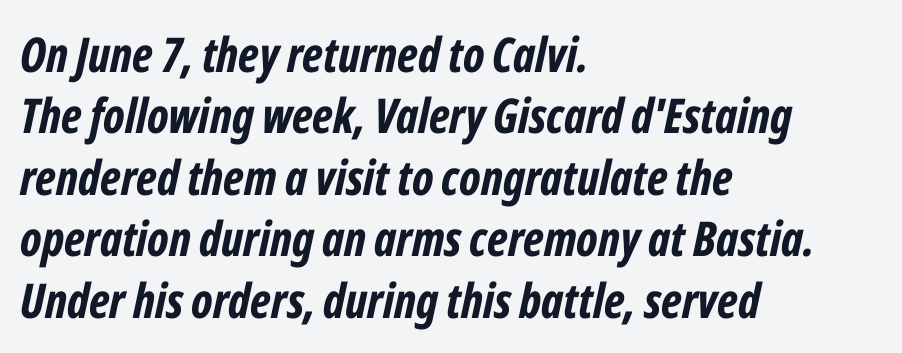
{"italic": "yes", "lean": "right", "slant_degrees": 12, "bold": "yes", "weight": "bold", "width": "condensed", "stroke_contrast": "low", "x_height": "medium", "monospaced": "no", "underline": "no", "align": "left", "line_spacing": "normal", "line_spacing_ratio": 1.28, "letter_spacing": "normal", "letter_spacing_em": 0.0, "glyph_px": 48}
